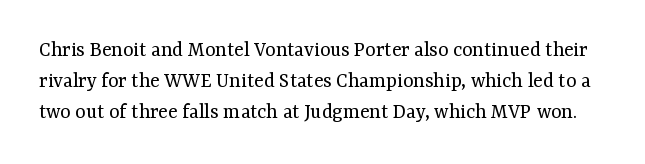
Tracking value appears to be zero — textbook default spacing. The typesetting does not lean heavy: it is not bold. Descenders are the only things crossing below the line. Successive baselines arrive at the customary interval. No italicization has been applied; the sample stays upright.
